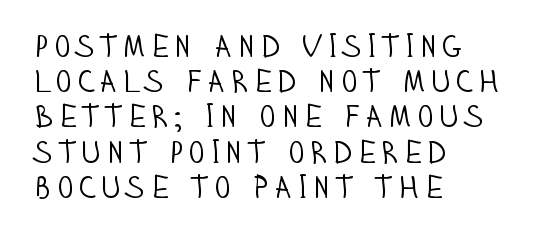
The image shows 32 px light, condensed sans-serif type, upright; set left-aligned, tight line spacing (1.1x), not underlined; low stroke contrast and a large x-height.
